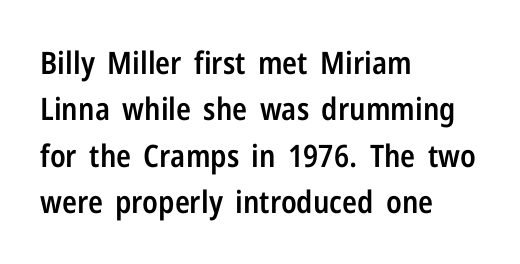
{"serif": "no", "italic": "no", "bold": "semi", "weight": "semibold", "width": "condensed", "stroke_contrast": "low", "x_height": "medium", "monospaced": "no", "underline": "no", "align": "left", "line_spacing": "normal", "line_spacing_ratio": 1.5, "letter_spacing": "normal", "letter_spacing_em": 0.0, "glyph_px": 31}
